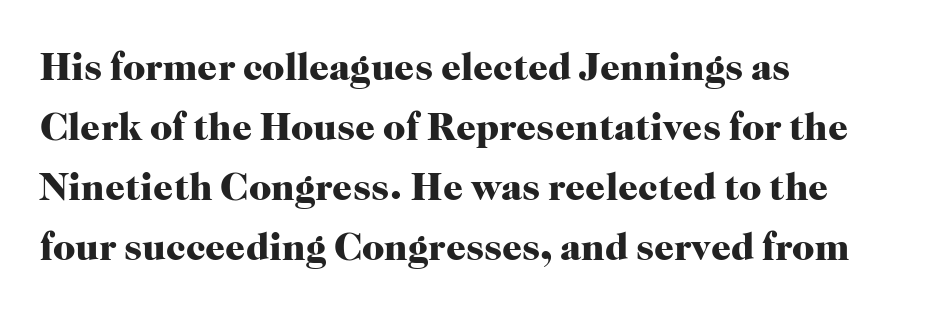
{"serif": "yes", "italic": "no", "bold": "yes", "weight": "heavy", "width": "normal", "stroke_contrast": "high", "x_height": "medium", "monospaced": "no", "underline": "no", "align": "left", "line_spacing": "normal", "line_spacing_ratio": 1.54, "letter_spacing": "normal", "letter_spacing_em": 0.0, "glyph_px": 39}
